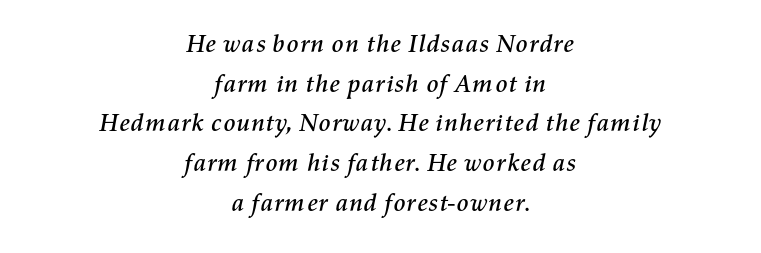
Q: Is the text italic (slanted)? A: Yes, it leans right by about 11 degrees.
Q: Is the text underlined? A: No.
Q: How is the paragraph aligned? A: Centered.
Q: Is the spacing between letters normal or unusually wide? A: Normal.
Q: Is the spacing between lines tight, normal or loose? A: Normal.
